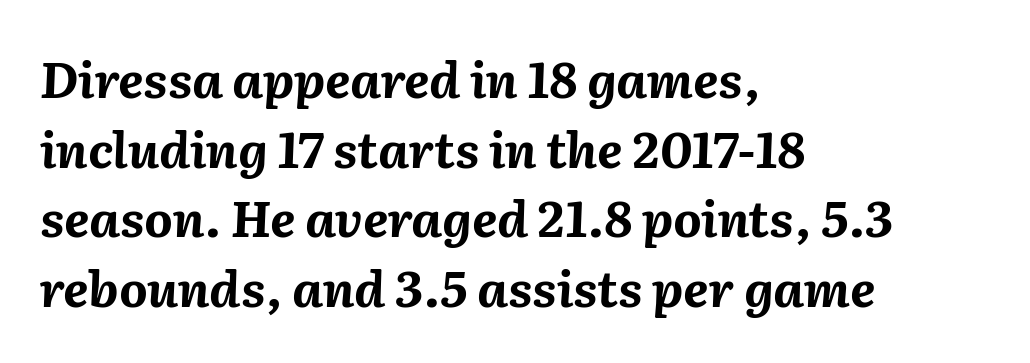
{"italic": "yes", "lean": "right", "slant_degrees": 2, "bold": "yes", "weight": "bold", "width": "normal", "stroke_contrast": "medium", "x_height": "medium", "monospaced": "no", "underline": "no", "align": "left", "line_spacing": "normal", "line_spacing_ratio": 1.42, "letter_spacing": "normal", "letter_spacing_em": 0.0, "glyph_px": 49}
